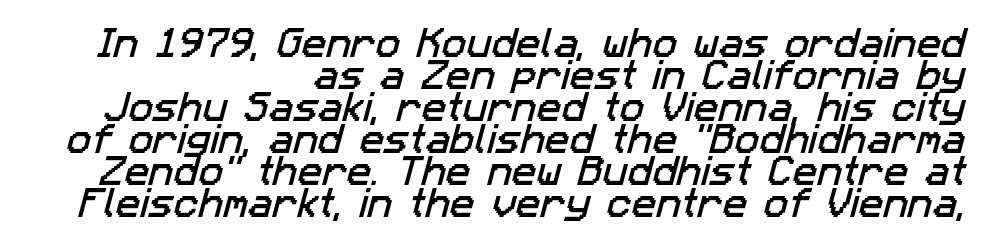
{"serif": "no", "width": "normal", "stroke_contrast": "low", "x_height": "medium", "monospaced": "no", "underline": "no", "align": "right", "line_spacing": "tight", "line_spacing_ratio": 0.97, "letter_spacing": "normal", "letter_spacing_em": 0.0, "glyph_px": 33}
